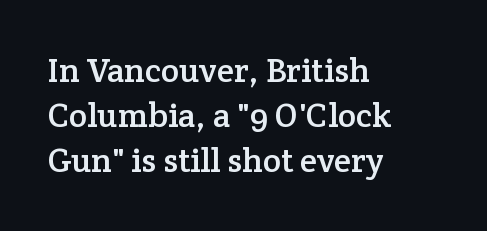
Q: Is the text italic (slanted)? A: No, it is upright.
Q: Is the typeface a serif or a sans-serif typeface? A: Serif.
Q: Is the text underlined? A: No.
Q: How is the paragraph aligned? A: Left-aligned.
Q: Is the spacing between letters normal or unusually wide? A: Normal.
Q: Is the spacing between lines tight, normal or loose? A: Normal.
Q: Width (condensed, normal, or wide)? A: Normal.
Q: Stroke contrast? A: Low.
Q: x-height? A: Medium.
Q: Monospaced? A: No.
